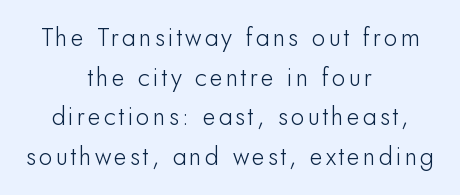
A bare baseline throughout the passage. Characters remain perfectly vertical along every line. Is there much room between lines? A standard amount, neither cramped nor airy. In CSS terms this would be text-align: center.
